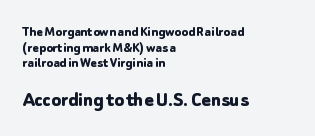
Reading down the block, your eye returns to a fixed left position each line. The line-height multiplier appears low, near solid setting. In terms of weight, the rendering is a true, heavy bold. Only glyphs here, with clear space below each row.
